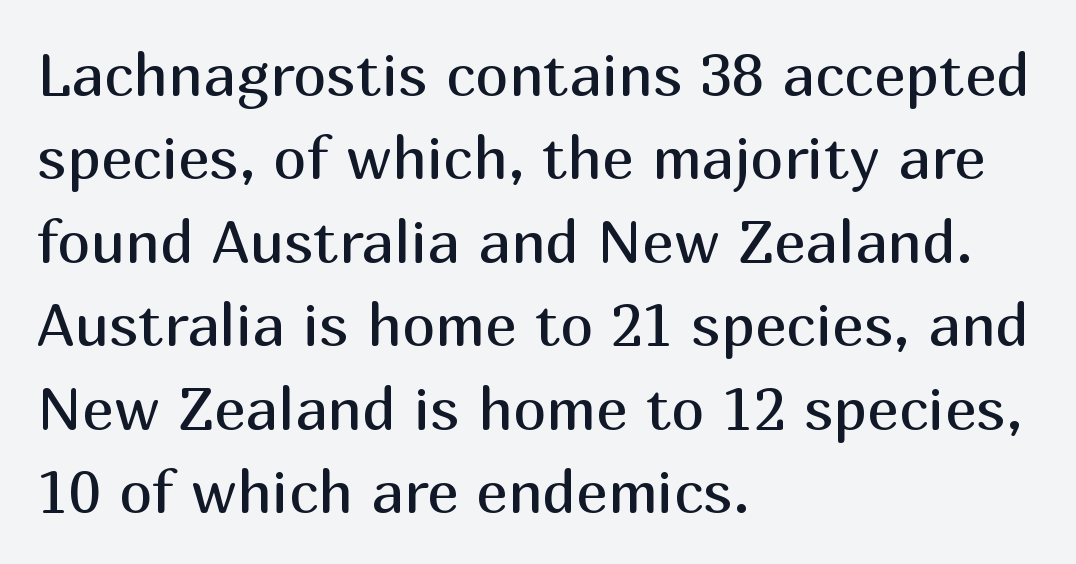
Q: Is the text bold? A: No.
Q: Is the text italic (slanted)? A: No, it is upright.
Q: Is the typeface a serif or a sans-serif typeface? A: Sans-serif.
Q: Is the text underlined? A: No.
Q: How is the paragraph aligned? A: Left-aligned.
Q: Is the spacing between letters normal or unusually wide? A: Normal.
Q: Is the spacing between lines tight, normal or loose? A: Normal.
Q: Width (condensed, normal, or wide)? A: Normal.
Q: Stroke contrast? A: Medium.
Q: x-height? A: Medium.
Q: Monospaced? A: No.
